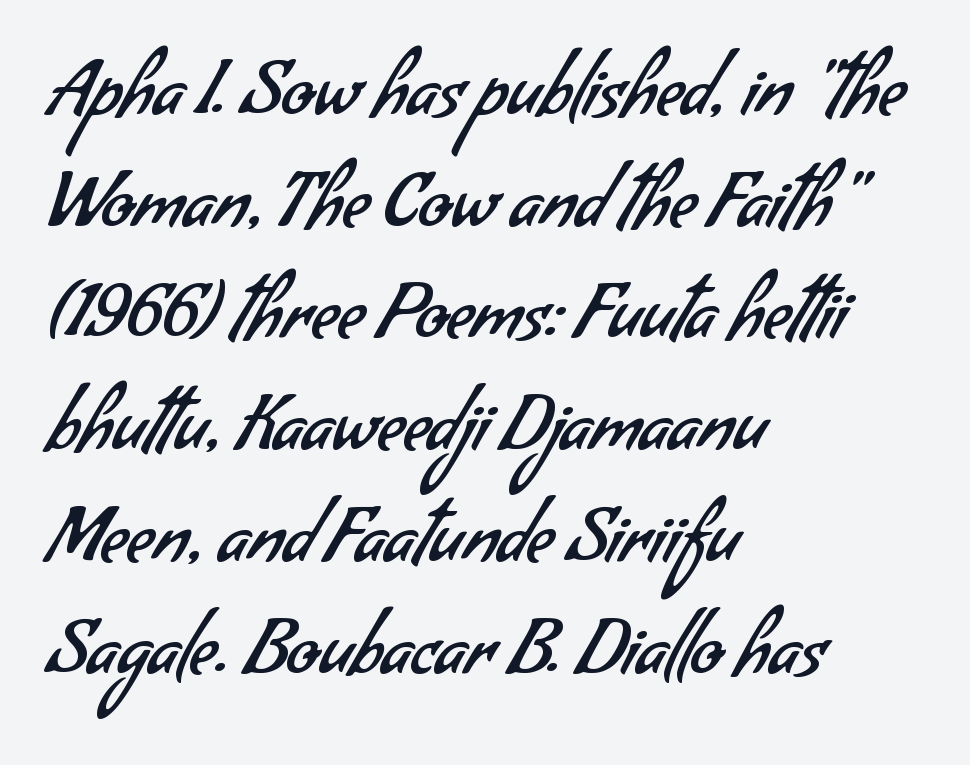
Bare-footed words on every line. Characters follow at the spacing the type designer built in. Casual observation: everything's shoved over to the left. A typesetter would call this proportional, since set widths differ per character.
